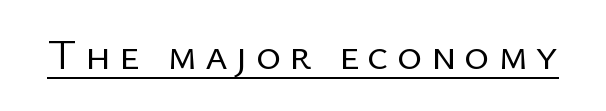
The image shows 43 px regular-weight sans-serif type, upright; set underlined; low stroke contrast and a medium x-height.
